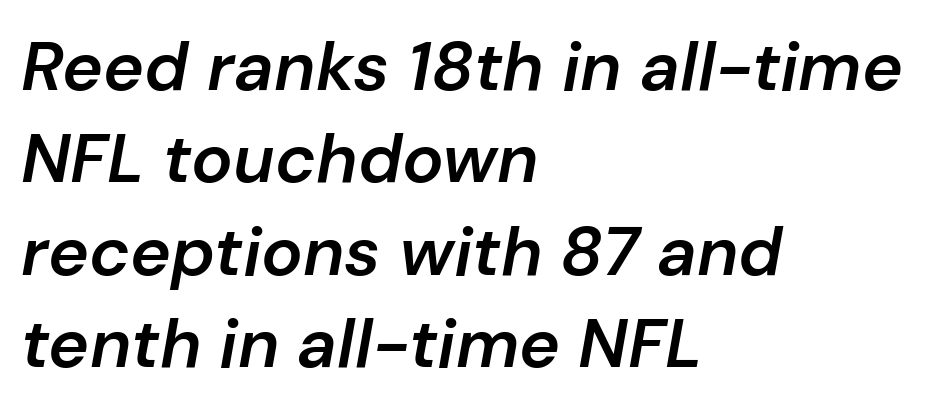
The image shows 69 px semibold type, italic (leaning right); set left-aligned, normal line spacing (1.34x), normal letter spacing, not underlined; low stroke contrast and a medium x-height.
